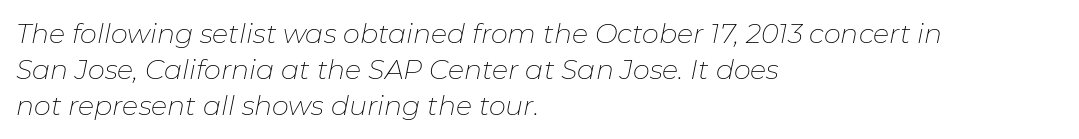
{"italic": "yes", "lean": "right", "slant_degrees": 11, "bold": "no", "underline": "no", "align": "left", "line_spacing": "normal", "line_spacing_ratio": 1.34, "letter_spacing": "normal", "letter_spacing_em": 0.0, "glyph_px": 27}
